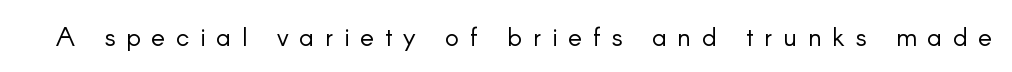
Letter spacing: wide. Has an underline been added? It has not. A typesetter would mark this as roman, not italic. No heavy texture on the line: the type isn't bold.
